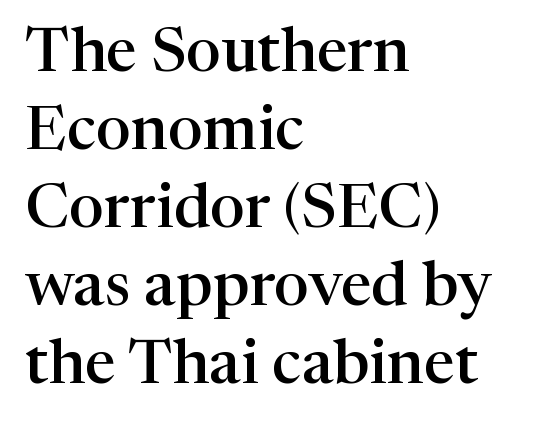
{"serif": "yes", "italic": "no", "bold": "semi", "weight": "semibold", "width": "normal", "stroke_contrast": "high", "x_height": "medium", "monospaced": "no", "underline": "no", "align": "left", "line_spacing": "normal", "line_spacing_ratio": 1.26, "letter_spacing": "normal", "letter_spacing_em": 0.0, "glyph_px": 62}
